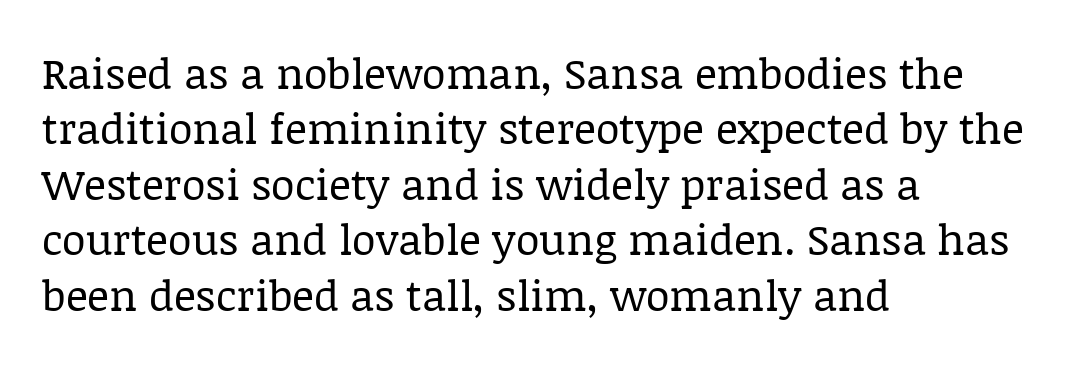
{"serif": "yes", "italic": "no", "bold": "no", "weight": "regular", "width": "normal", "stroke_contrast": "low", "x_height": "large", "monospaced": "no", "underline": "no", "align": "left", "line_spacing": "normal", "line_spacing_ratio": 1.29, "letter_spacing": "normal", "letter_spacing_em": 0.0, "glyph_px": 43}
